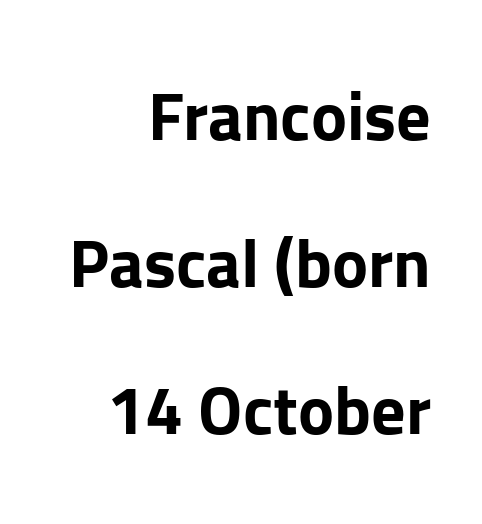
Leading is clearly above the norm, producing a sparse column. These lines are rendered in a variable-pitch font. The rendering shows plain stroke endings on the letterforms — a sans-serif design. Casual observation: everything's shoved over to the right. Nobody drew a line under any word here. This sample uses plain, unmodified letter spacing.
